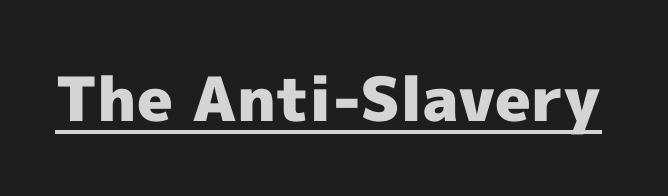
{"serif": "no", "italic": "no", "bold": "yes", "weight": "heavy", "width": "normal", "x_height": "medium", "monospaced": "no", "underline": "yes", "letter_spacing": "normal", "letter_spacing_em": 0.0, "glyph_px": 61}
